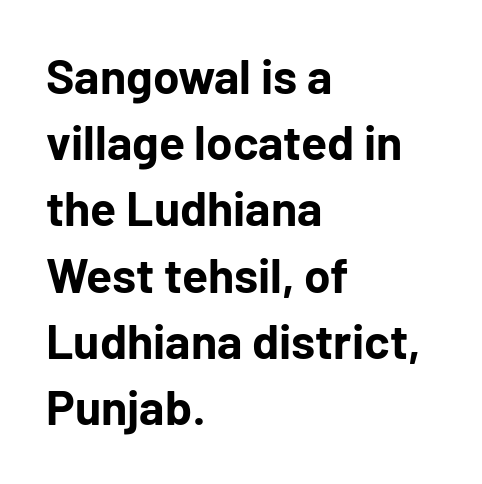
Q: Is the text bold? A: Yes.
Q: Is the text italic (slanted)? A: No, it is upright.
Q: Is the typeface a serif or a sans-serif typeface? A: Sans-serif.
Q: Is the text underlined? A: No.
Q: How is the paragraph aligned? A: Left-aligned.
Q: Is the spacing between letters normal or unusually wide? A: Normal.
Q: Is the spacing between lines tight, normal or loose? A: Normal.
Q: Width (condensed, normal, or wide)? A: Normal.
Q: Stroke contrast? A: Low.
Q: x-height? A: Medium.
Q: Monospaced? A: No.
